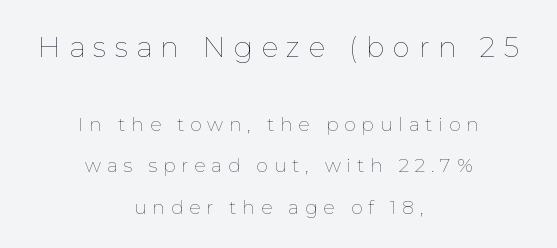
In this sample the first text group is rendered at the bigger scale. Stroke thickness stays within the range of a standard reading face or lighter. Is this a fixed-width face? No — the glyphs have proportional, varying widths. Tracking value appears strongly positive — letters spread wide. The baseline area is clear.
